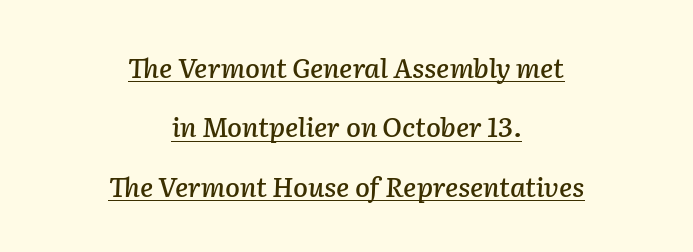
This sample carries an underscore along the baseline area. The rag falls on both sides of this text block equally. You could fit nearly another row in the gap between these rows. Characters follow at the spacing the type designer built in. If you drew a line through each stem, it would be angled.
